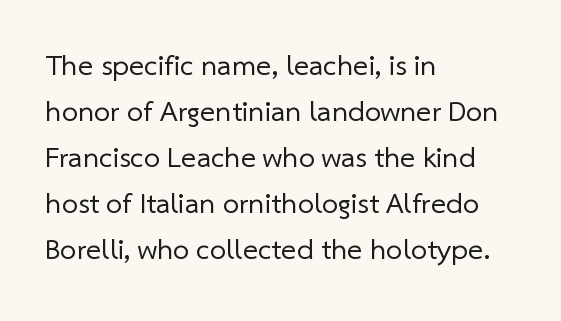
The image shows 29 px regular-weight sans-serif type; set left-aligned, normal line spacing (1.59x), normal letter spacing, not underlined; low stroke contrast and a medium x-height.
